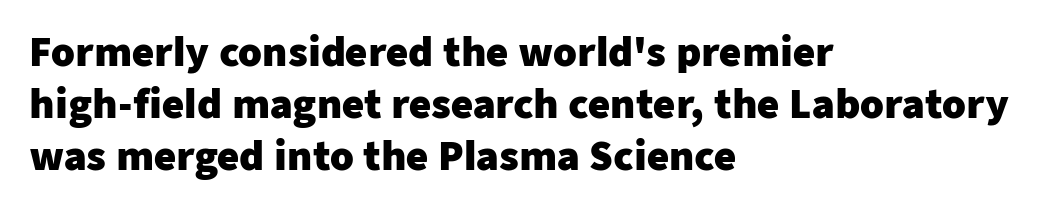
The image shows 38 px heavy sans-serif type, upright; set left-aligned, normal line spacing (1.37x), normal letter spacing, not underlined; low stroke contrast and a medium x-height.
